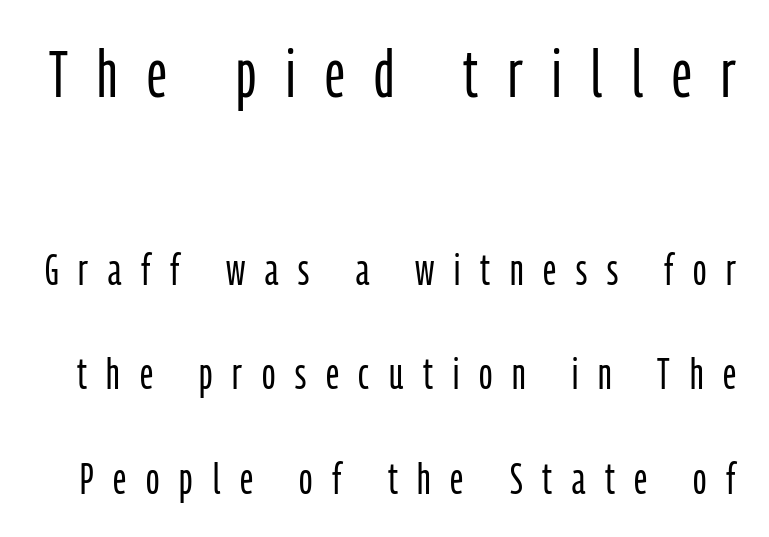
The image shows 66 px light, condensed sans-serif type, upright; set loose line spacing (2.37x), unusually wide letter spacing (+0.45 em), not underlined; the first (top) block is 1.5x larger; low stroke contrast and a medium x-height.
